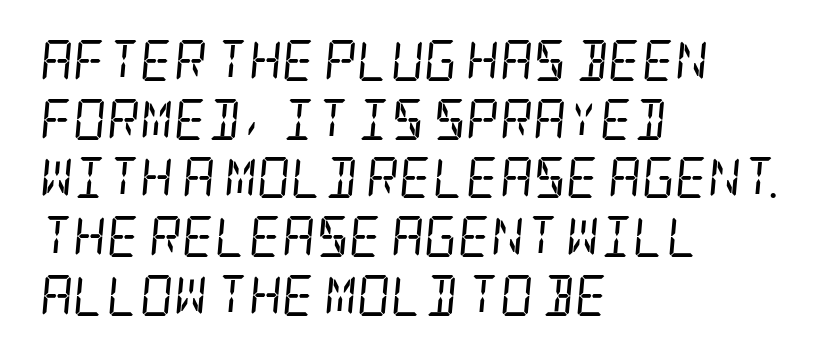
{"serif": "yes", "italic": "yes", "lean": "right", "slant_degrees": 5, "bold": "no", "weight": "regular", "width": "condensed", "stroke_contrast": "low", "x_height": "large", "underline": "no", "align": "left", "line_spacing": "normal", "line_spacing_ratio": 1.43, "letter_spacing": "normal", "letter_spacing_em": 0.0, "glyph_px": 41}
